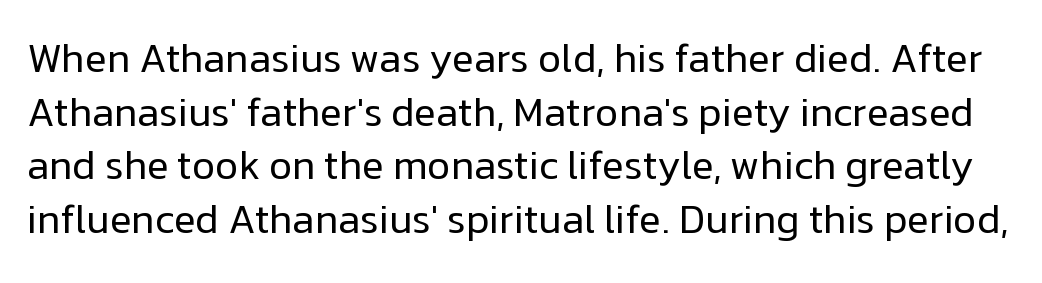
Q: Is the text bold? A: No.
Q: Is the text italic (slanted)? A: No, it is upright.
Q: Is the typeface a serif or a sans-serif typeface? A: Sans-serif.
Q: Is the text underlined? A: No.
Q: Is the spacing between letters normal or unusually wide? A: Normal.
Q: Is the spacing between lines tight, normal or loose? A: Normal.
Q: Width (condensed, normal, or wide)? A: Normal.
Q: Stroke contrast? A: Low.
Q: x-height? A: Medium.
Q: Monospaced? A: No.
